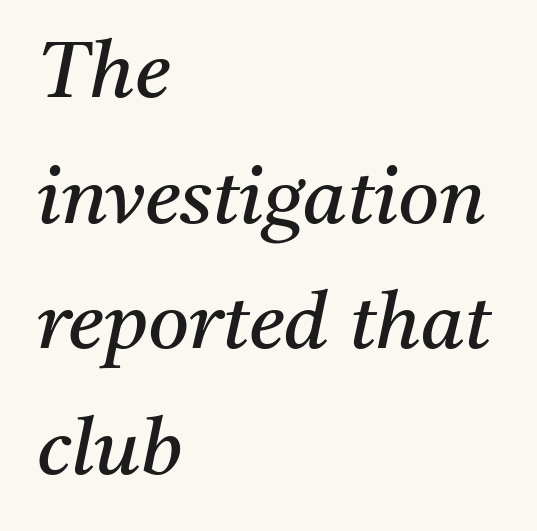
{"serif": "yes", "italic": "yes", "lean": "right", "slant_degrees": 11, "bold": "no", "weight": "regular", "width": "normal", "stroke_contrast": "medium", "x_height": "medium", "monospaced": "no", "underline": "no", "align": "left", "line_spacing": "normal", "line_spacing_ratio": 1.59, "letter_spacing": "normal", "letter_spacing_em": 0.0, "glyph_px": 79}
